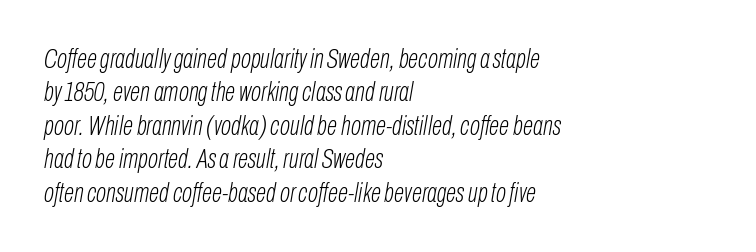
The image shows 27 px text type, italic (leaning right); set left-aligned, line spacing 1.24x, normal letter spacing, not underlined.
